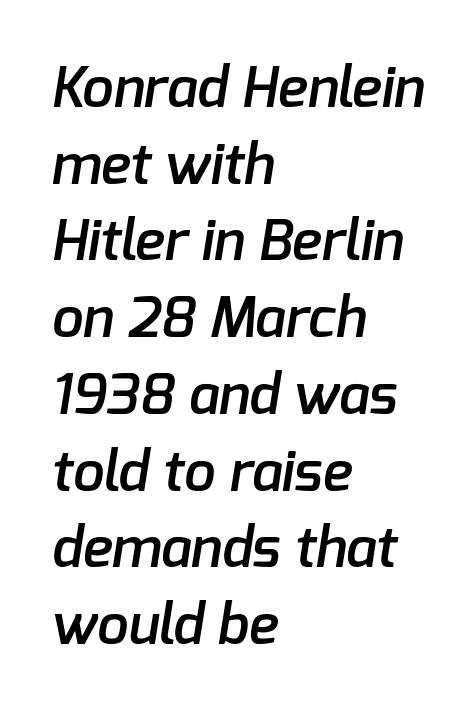
Q: Is the text bold? A: Semi-bold.
Q: Is the typeface a serif or a sans-serif typeface? A: Sans-serif.
Q: Is the text underlined? A: No.
Q: How is the paragraph aligned? A: Left-aligned.
Q: Is the spacing between letters normal or unusually wide? A: Normal.
Q: Is the spacing between lines tight, normal or loose? A: Normal.
Q: Width (condensed, normal, or wide)? A: Normal.
Q: Stroke contrast? A: Low.
Q: x-height? A: Medium.
Q: Monospaced? A: No.
